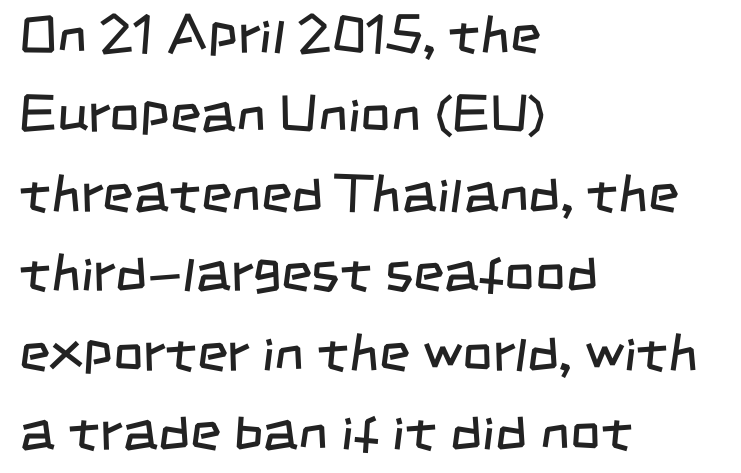
Q: Is the text bold? A: No.
Q: Is the typeface a serif or a sans-serif typeface? A: Sans-serif.
Q: Is the text underlined? A: No.
Q: How is the paragraph aligned? A: Left-aligned.
Q: Is the spacing between letters normal or unusually wide? A: Normal.
Q: Is the spacing between lines tight, normal or loose? A: Normal.
Q: Width (condensed, normal, or wide)? A: Condensed.
Q: Stroke contrast? A: Low.
Q: x-height? A: Large.
Q: Monospaced? A: No.
